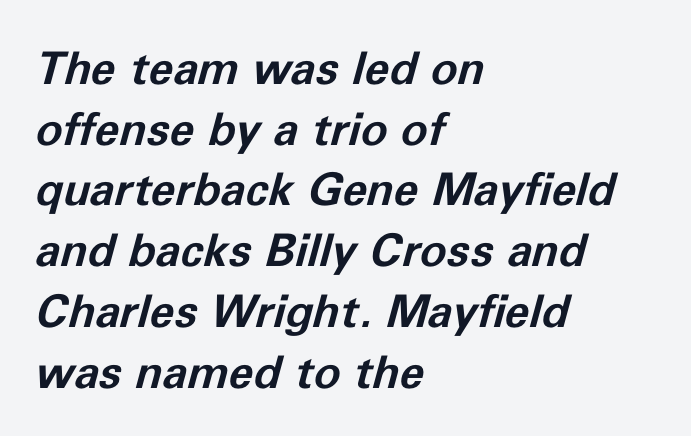
{"italic": "yes", "lean": "right", "slant_degrees": 11, "bold": "yes", "weight": "bold", "width": "normal", "stroke_contrast": "low", "x_height": "medium", "monospaced": "no", "underline": "no", "align": "left", "line_spacing": "normal", "line_spacing_ratio": 1.35, "letter_spacing": "normal", "letter_spacing_em": 0.0, "glyph_px": 45}
